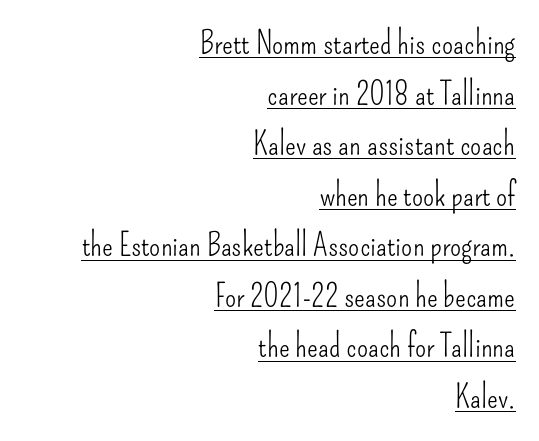
The image shows 32 px light, condensed sans-serif type, upright; set right-aligned, normal line spacing (1.58x), normal letter spacing, underlined; low stroke contrast and a small x-height.
